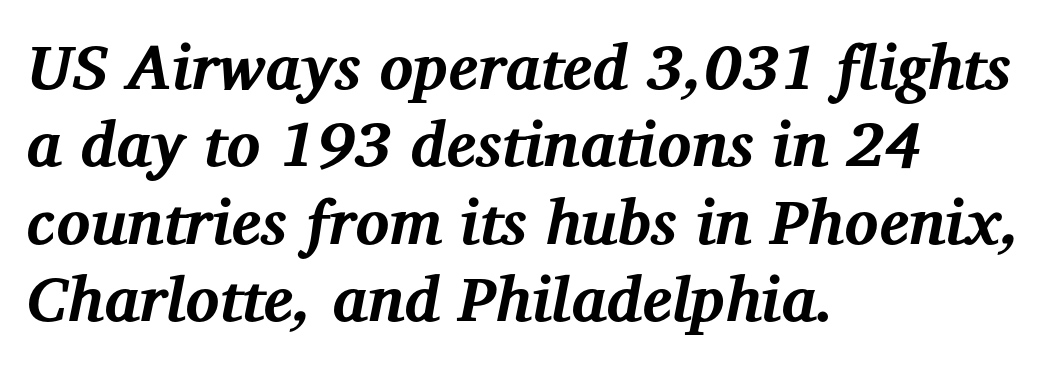
The image shows 63 px bold serif type, italic (leaning right); set left-aligned, line spacing 1.23x, normal letter spacing, not underlined; medium stroke contrast and a medium x-height.
